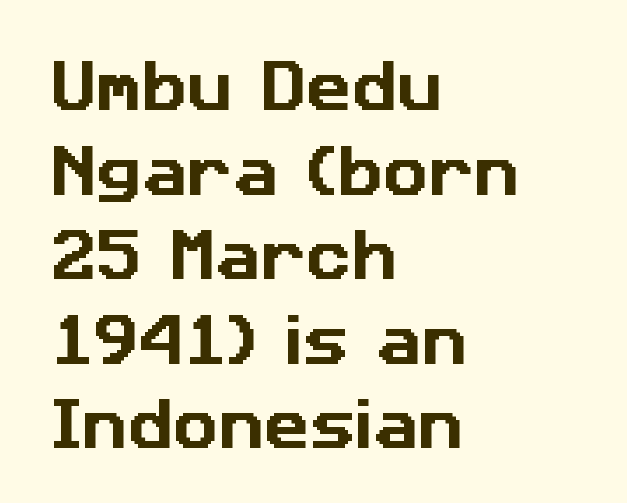
The designer went with a sans here, leaving each stem footless. Left-aligned paragraph, ragged on the right. You could not count columns in this text — the font is proportionally spaced. Each row of text sits above clean, open space. Rows of type keep a routine distance in the vertical direction. The rendering keeps characters at their native spacing.
